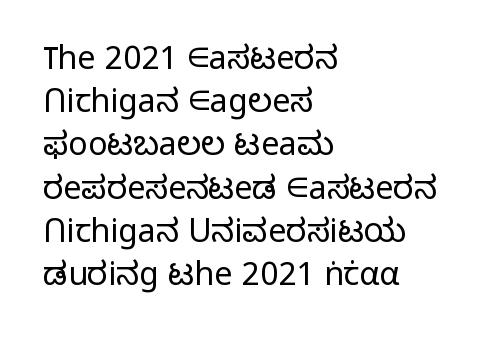
Q: Is the text bold? A: No.
Q: Is the text italic (slanted)? A: No, it is upright.
Q: Is the typeface a serif or a sans-serif typeface? A: Sans-serif.
Q: Is the text underlined? A: No.
Q: How is the paragraph aligned? A: Left-aligned.
Q: Is the spacing between letters normal or unusually wide? A: Normal.
Q: Is the spacing between lines tight, normal or loose? A: Normal.
Q: Width (condensed, normal, or wide)? A: Normal.
Q: Stroke contrast? A: Low.
Q: x-height? A: Medium.
Q: Monospaced? A: No.
